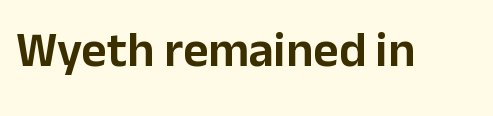
{"serif": "no", "italic": "no", "width": "normal", "stroke_contrast": "low", "x_height": "medium", "monospaced": "no", "underline": "no", "letter_spacing": "normal", "letter_spacing_em": 0.0, "glyph_px": 49}
